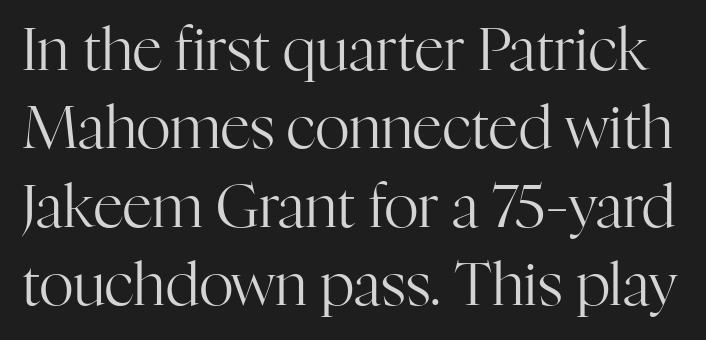
The letterforms sit at book weight or below. Here the glyphs are tracked normally, forming tight word shapes. Upright lettering throughout. The baseline area is clear. You could not count columns in this text — the font is proportionally spaced.
